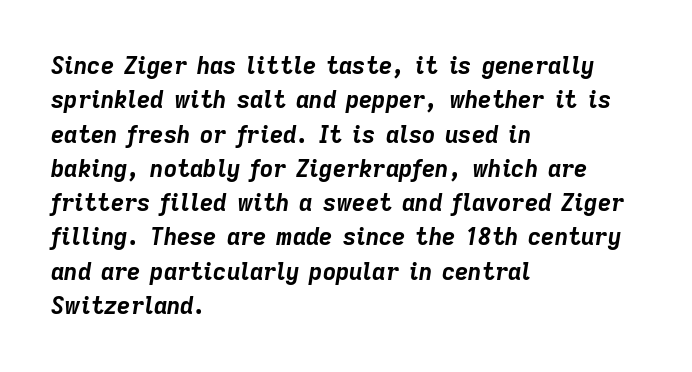
{"italic": "yes", "lean": "right", "slant_degrees": 9, "bold": "yes", "underline": "no", "align": "left", "line_spacing": "normal", "line_spacing_ratio": 1.49, "letter_spacing": "normal", "letter_spacing_em": 0.0, "glyph_px": 23}
